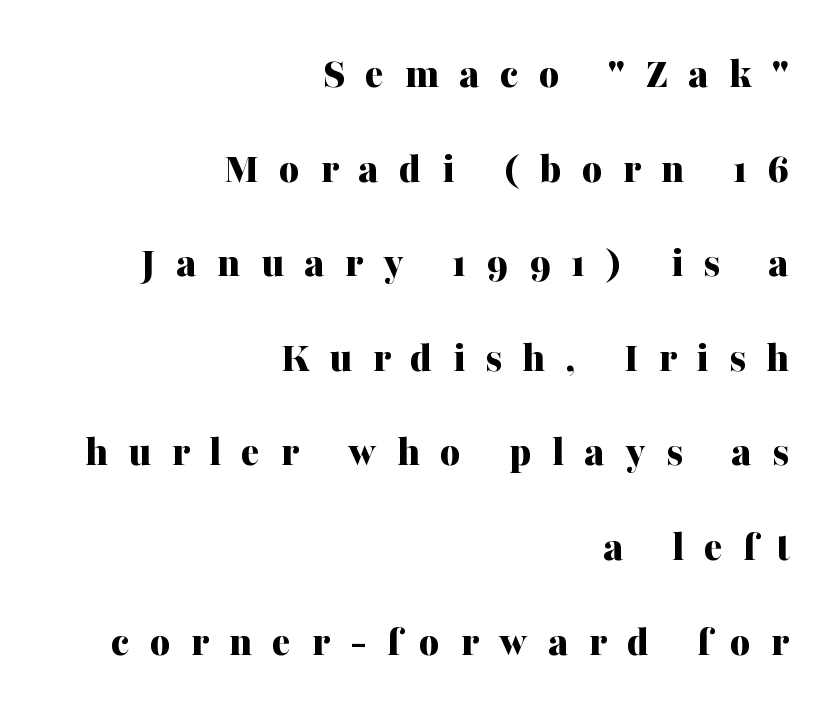
No word sits above an underline. Does the leading feel generous? Absolutely, it's lavish. Tracking here is generous; glyphs stand well apart from one another. Small tapered or slab feet sit at the stroke ends, so this counts as serif. You can tell it's not italic because the verticals are truly vertical. These lines are rendered in a variable-pitch font.
